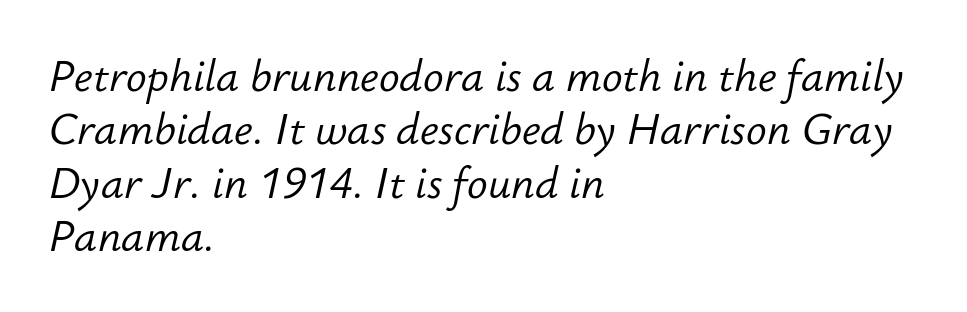
{"italic": "yes", "lean": "right", "slant_degrees": 12, "bold": "no", "weight": "light", "width": "normal", "stroke_contrast": "low", "x_height": "small", "monospaced": "no", "underline": "no", "align": "left", "line_spacing_ratio": 1.24, "letter_spacing": "normal", "letter_spacing_em": 0.0, "glyph_px": 43}
